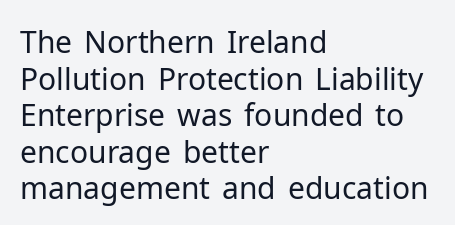
{"serif": "no", "italic": "no", "bold": "no", "weight": "regular", "width": "normal", "stroke_contrast": "low", "x_height": "medium", "monospaced": "no", "underline": "no", "align": "left", "line_spacing_ratio": 1.22, "letter_spacing": "normal", "letter_spacing_em": 0.0, "glyph_px": 30}
